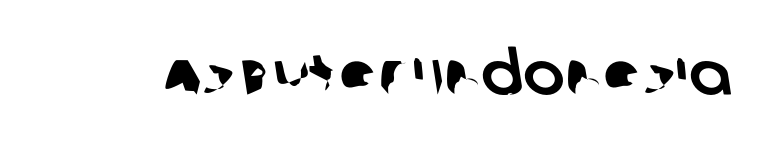
Q: Is the typeface a serif or a sans-serif typeface? A: Sans-serif.
Q: Is the text underlined? A: No.
Q: Is the spacing between letters normal or unusually wide? A: Normal.
Q: Width (condensed, normal, or wide)? A: Normal.
Q: Stroke contrast? A: Low.
Q: x-height? A: Large.
Q: Monospaced? A: No.
